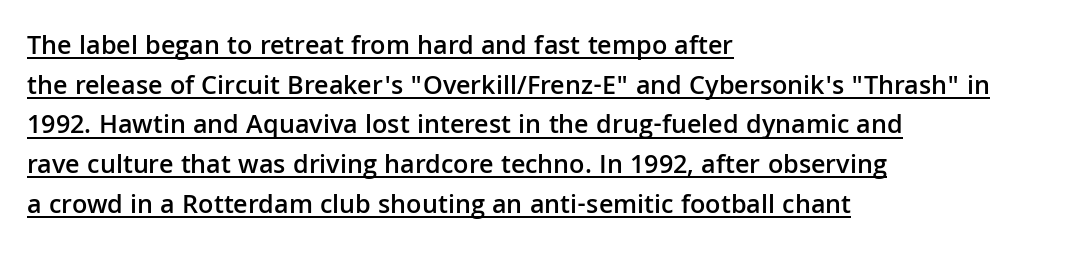
Q: Is the text bold? A: Semi-bold.
Q: Is the text italic (slanted)? A: No, it is upright.
Q: Is the text underlined? A: Yes.
Q: How is the paragraph aligned? A: Left-aligned.
Q: Is the spacing between letters normal or unusually wide? A: Normal.
Q: Is the spacing between lines tight, normal or loose? A: Normal.
